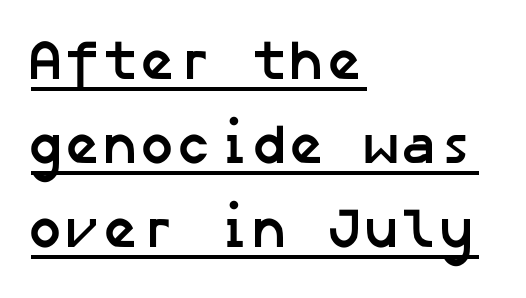
Emphasis by weight is at full strength: bold. The rendering shows plain stroke endings on the letterforms — a sans-serif design. This rendering features underlined lettering. Reading down the block, your eye returns to a fixed left position each line.
